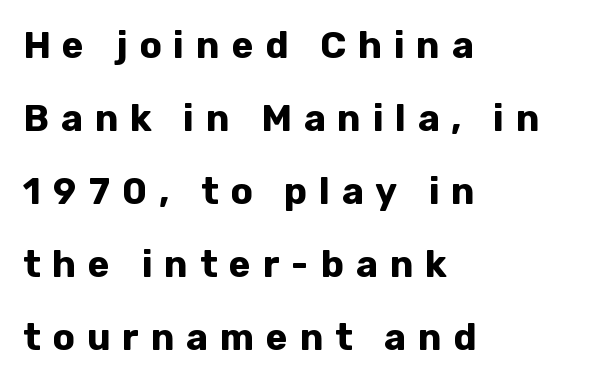
This is sans-serif lettering, the kind often seen on screens and signage. A typesetter would call this leading open, well beyond the default. The lettering holds an erect, upright posture throughout. Is the type bold? Yes — the strokes are clearly thick and heavy.
